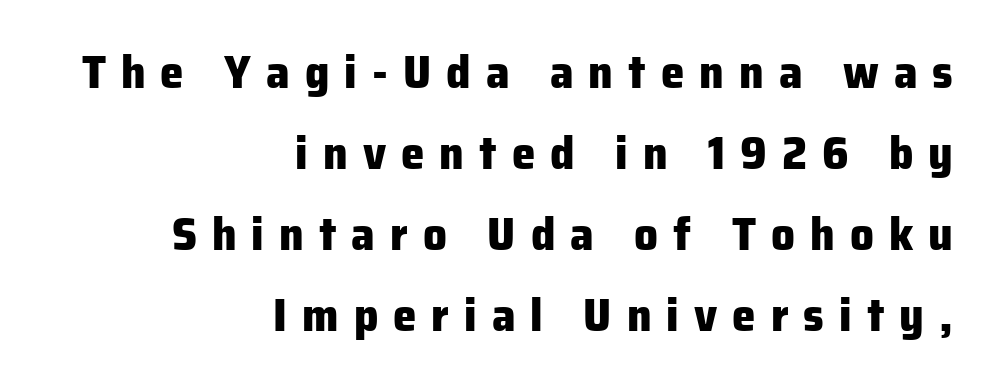
No word sits above an underline. Are there feet on the stems? There aren't — it's a sans. The face used here is proportionally spaced, like ordinary book or web type. Each word looks stretched out because of the extra space between its letters.
